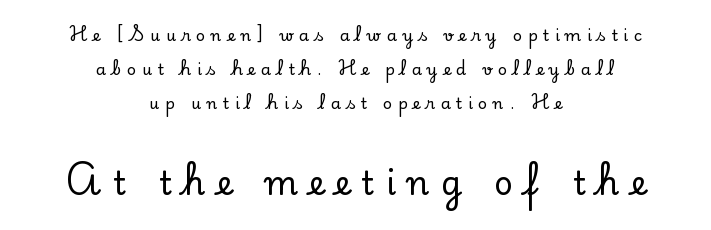
These lines are composed in type with serifs. This sample has the flowing, uneven cadence of proportional lettering. These lines were composed using upright roman letters. The passage is arranged like a title page — every line centered. The later block is typeset at a bigger size than the earlier block. The foot of each line stays bare and open.
